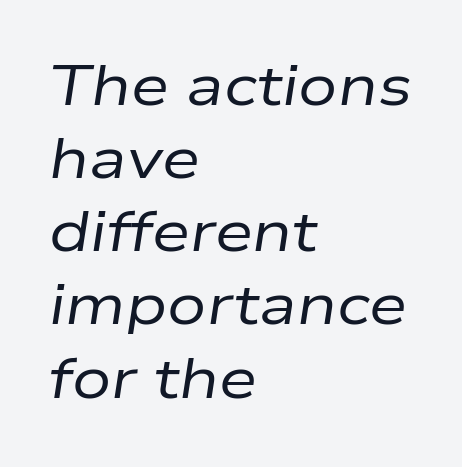
The image shows 55 px regular-weight, wide type, italic (leaning right); set left-aligned, normal line spacing (1.33x), normal letter spacing, not underlined; low stroke contrast and a medium x-height.
